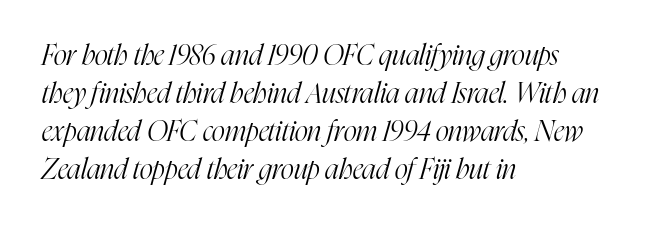
The font family rendered here belongs to the serif group. Vertical spacing — default. Summary of weight: not heavy and not bold. Quick note: italic. Do the characters align in a grid? No, the font is proportional.
